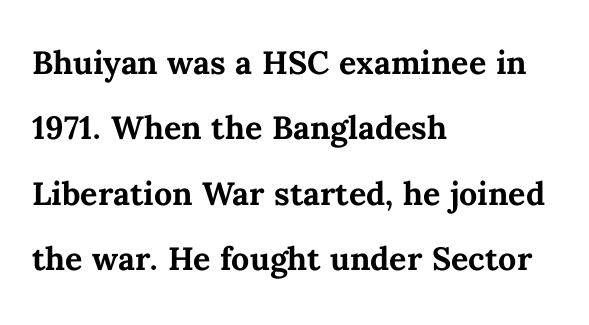
The image shows 43 px semibold type, upright; set left-aligned, normal line spacing (1.52x), normal letter spacing, not underlined; medium stroke contrast and a medium x-height.
